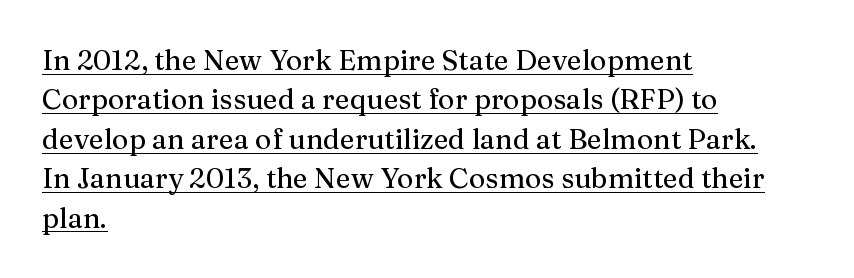
The specimen reads as upright at a glance. The words here are underlined. This block has exactly the height ordinary leading produces. The passage shown is typeset with a serif family.
